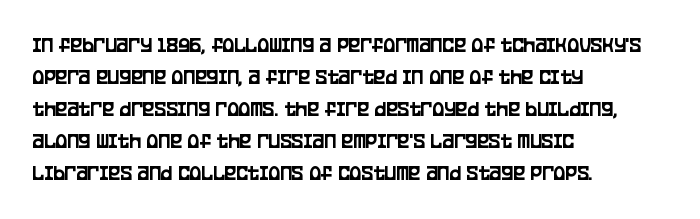
The image shows 22 px text type, upright; set left-aligned, normal line spacing (1.45x), normal letter spacing, not underlined.
